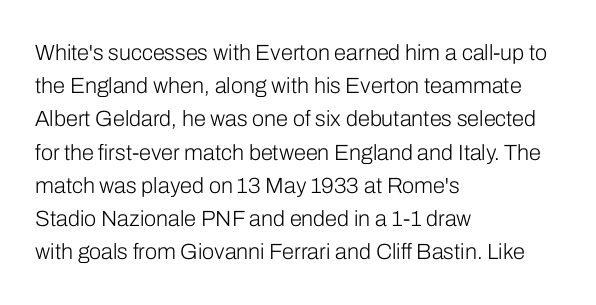
Tall strokes in this sample are plumb rather than angled. Weight: regular or lighter. Tracking value appears to be zero — textbook default spacing. The passage shown stacks its lines at a standard gap. The lines in this sample share a left origin and differ only in where they stop. Anything drawn beneath the words? Only blank space.
